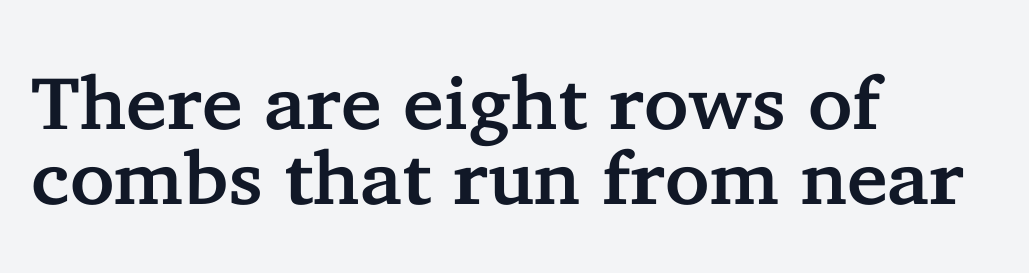
Note the varied advance widths — an 'i' is clearly narrower than an 'm'. This sample trades vertical openness for compactness between lines. Standard letterfit; no display-style spreading of the glyphs. A typesetter would label this face a serif.
